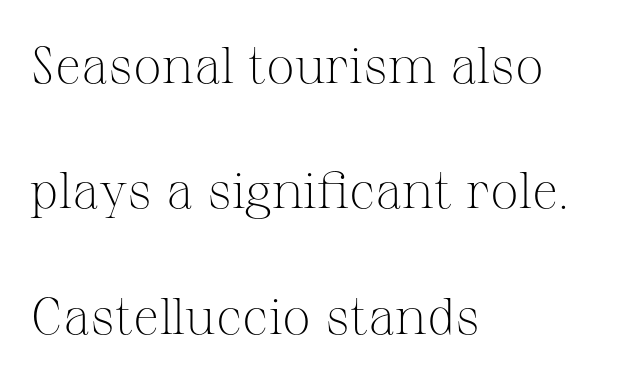
Q: Is the text bold? A: No.
Q: Is the text italic (slanted)? A: No, it is upright.
Q: Is the typeface a serif or a sans-serif typeface? A: Serif.
Q: Is the text underlined? A: No.
Q: How is the paragraph aligned? A: Left-aligned.
Q: Is the spacing between letters normal or unusually wide? A: Normal.
Q: Is the spacing between lines tight, normal or loose? A: Loose.
Q: Width (condensed, normal, or wide)? A: Normal.
Q: Stroke contrast? A: Medium.
Q: x-height? A: Medium.
Q: Monospaced? A: No.
